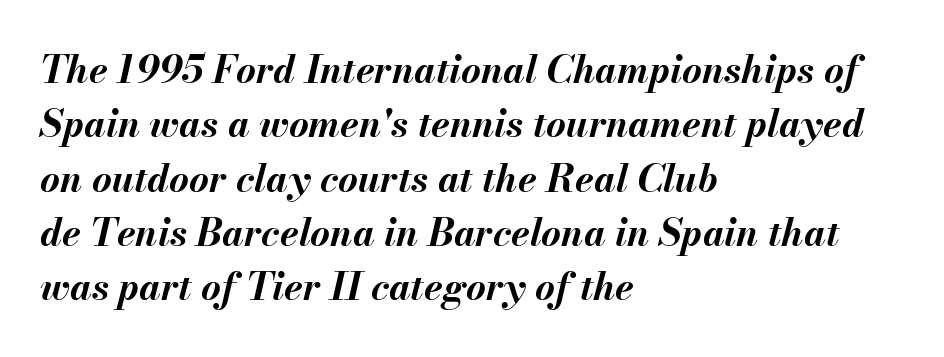
Successive baselines arrive at the customary interval. A typesetter would call this zero additional tracking. Strong, thick strokes mark this as bold type. Underline: absent. The passage shown is typed in a proportional face where columns would drift.
